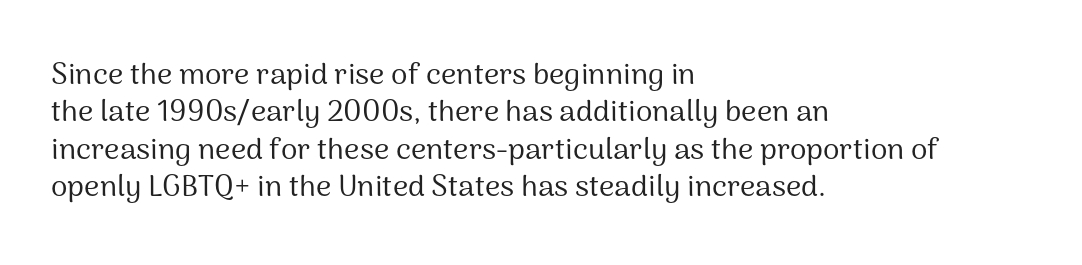
{"serif": "no", "italic": "no", "bold": "no", "weight": "regular", "width": "normal", "stroke_contrast": "medium", "x_height": "medium", "monospaced": "no", "underline": "no", "align": "left", "line_spacing": "normal", "line_spacing_ratio": 1.25, "letter_spacing": "normal", "letter_spacing_em": 0.0, "glyph_px": 30}
